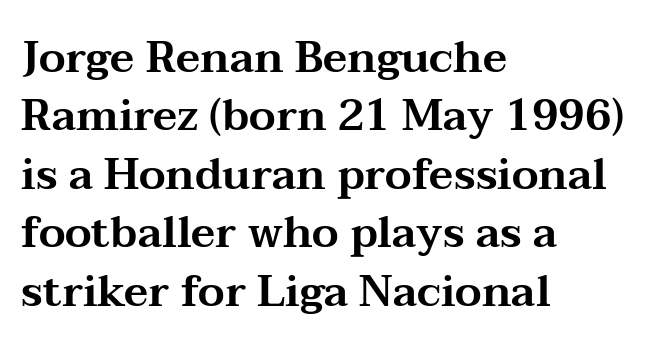
{"serif": "yes", "italic": "no", "width": "wide", "stroke_contrast": "medium", "x_height": "medium", "monospaced": "no", "underline": "no", "align": "left", "line_spacing": "normal", "line_spacing_ratio": 1.36, "letter_spacing": "normal", "letter_spacing_em": 0.0, "glyph_px": 43}
